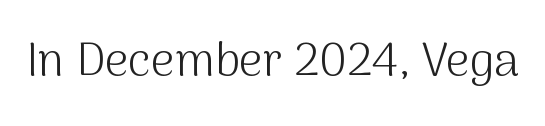
Q: Is the text bold? A: No.
Q: Is the text italic (slanted)? A: No, it is upright.
Q: Is the typeface a serif or a sans-serif typeface? A: Sans-serif.
Q: Is the text underlined? A: No.
Q: Is the spacing between letters normal or unusually wide? A: Normal.
Q: Width (condensed, normal, or wide)? A: Normal.
Q: Stroke contrast? A: Medium.
Q: x-height? A: Medium.
Q: Monospaced? A: No.
